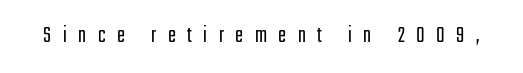
Words float on clear page, feet unadorned. The line texture is sparse and dotted thanks to wide tracking. Stems here are at most as thick as an everyday book face. Upright lettering throughout.
